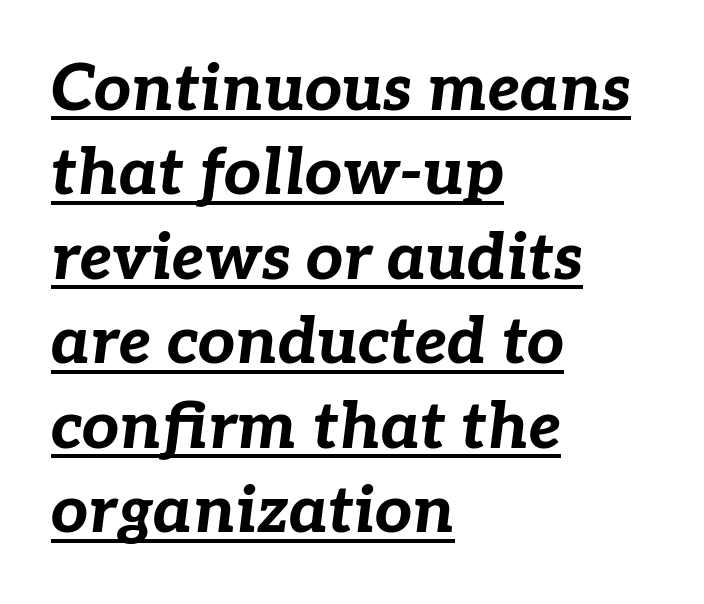
The words here are underlined. The rows are spaced the way most documents space them. Note the varied advance widths — an 'i' is clearly narrower than an 'm'. This sample is left-justified, so line endings fall wherever the words run out. Tracking here is standard; glyphs follow each other at the usual distance.
